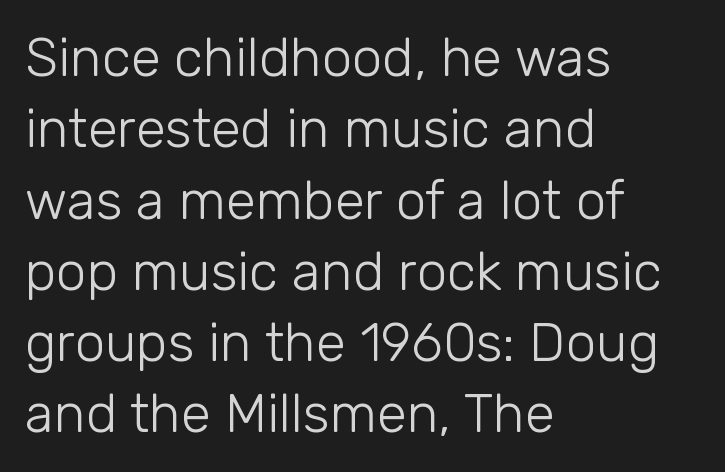
Q: Is the text bold? A: No.
Q: Is the text italic (slanted)? A: No, it is upright.
Q: Is the typeface a serif or a sans-serif typeface? A: Sans-serif.
Q: Is the text underlined? A: No.
Q: How is the paragraph aligned? A: Left-aligned.
Q: Is the spacing between letters normal or unusually wide? A: Normal.
Q: Is the spacing between lines tight, normal or loose? A: Normal.
Q: Width (condensed, normal, or wide)? A: Normal.
Q: Stroke contrast? A: Low.
Q: x-height? A: Medium.
Q: Monospaced? A: No.
